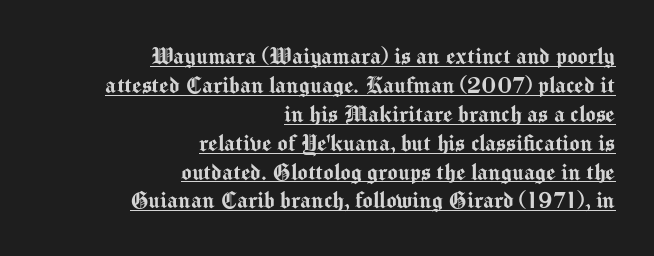
Visually the block forms a straight wall on the right and a jagged coastline on the left. The passage shown has conventional tracking throughout. Vertical spacing — tight. What decoration does the sample have? An underline.
